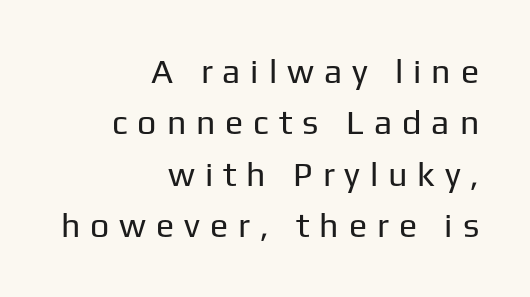
The image shows 34 px regular-weight sans-serif type, upright; set right-aligned, normal line spacing (1.51x), unusually wide letter spacing (+0.29 em), not underlined; low stroke contrast and a medium x-height.
